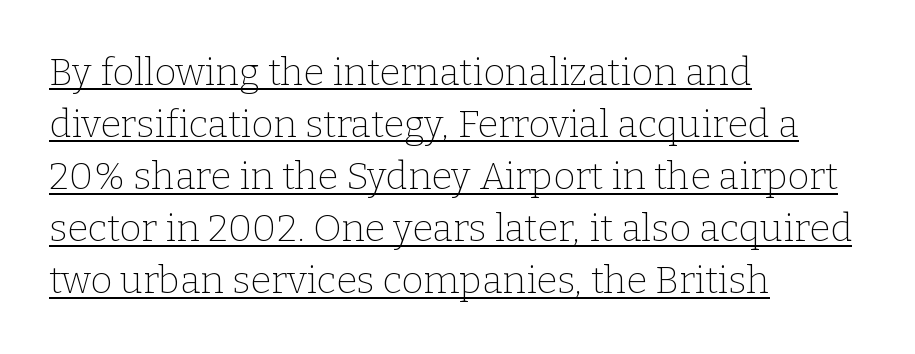
{"serif": "yes", "italic": "no", "bold": "no", "weight": "thin", "width": "normal", "stroke_contrast": "low", "x_height": "medium", "monospaced": "no", "underline": "yes", "align": "left", "line_spacing": "normal", "line_spacing_ratio": 1.37, "letter_spacing": "normal", "letter_spacing_em": 0.0, "glyph_px": 38}
